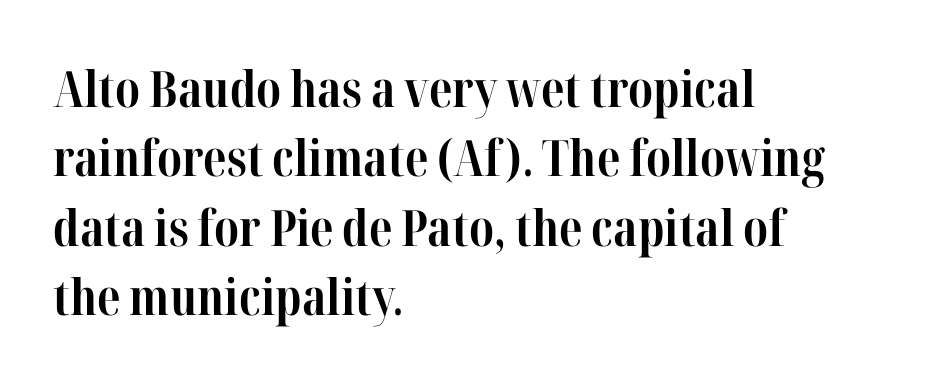
{"serif": "yes", "italic": "no", "bold": "yes", "weight": "bold", "width": "condensed", "stroke_contrast": "high", "x_height": "medium", "monospaced": "no", "underline": "no", "align": "left", "line_spacing": "normal", "line_spacing_ratio": 1.39, "letter_spacing": "normal", "letter_spacing_em": 0.0, "glyph_px": 50}
